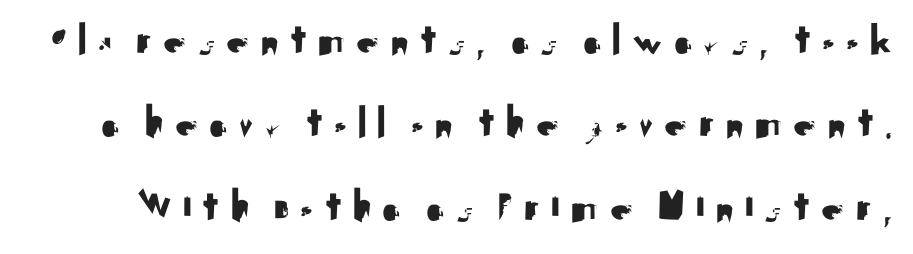
Q: Is the text italic (slanted)? A: No, it is upright.
Q: Is the typeface a serif or a sans-serif typeface? A: Sans-serif.
Q: Is the text underlined? A: No.
Q: Is the spacing between letters normal or unusually wide? A: Unusually wide.
Q: Width (condensed, normal, or wide)? A: Normal.
Q: Stroke contrast? A: Medium.
Q: x-height? A: Small.
Q: Monospaced? A: No.
